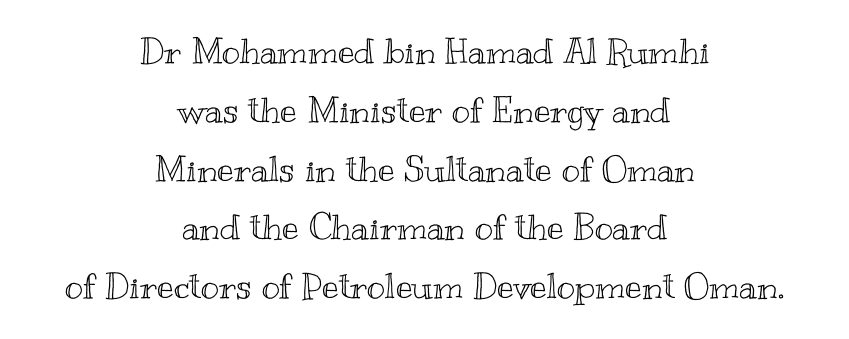
Q: Is the text italic (slanted)? A: No, it is upright.
Q: Is the text underlined? A: No.
Q: How is the paragraph aligned? A: Centered.
Q: Is the spacing between letters normal or unusually wide? A: Normal.
Q: Is the spacing between lines tight, normal or loose? A: Normal.
Q: Width (condensed, normal, or wide)? A: Wide.
Q: x-height? A: Small.
Q: Monospaced? A: No.
